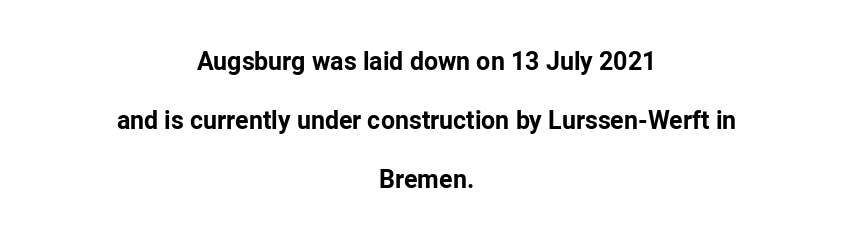
The gap between lines stays unmarked. Visually the block forms a symmetrical silhouette, jagged on both flanks. Does the lettering tilt? It doesn't — this is upright. Spacing between characters is what you'd get straight out of the box. The sample has been set heavy, in full bold.
